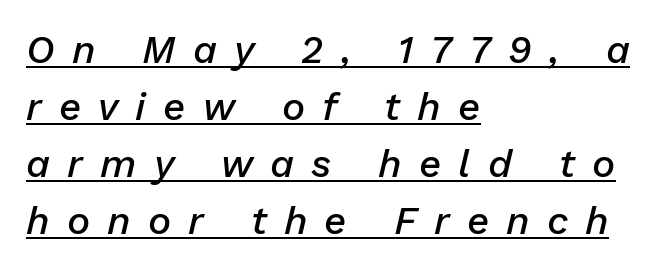
If you drew a line through each stem, it would be angled. Look at the stroke-to-counter ratio: somewhat heavy, a semibold. The leading is moderate, giving the passage an even texture. The typesetter has applied underlining to the passage shown. Here the glyphs are tracked loosely, breaking word shapes into spaced letters.
